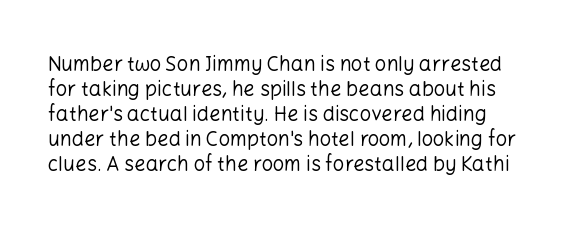
The rows are spaced the way most documents space them. The string is rendered with underlining switched off. Rendered with straight, roman letterforms. Stem width sits at or under what a default text font uses. The line texture is even and compact thanks to regular tracking.
